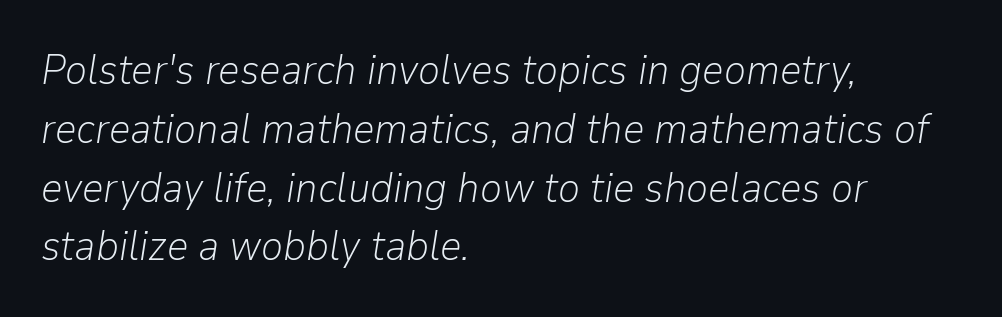
{"italic": "yes", "lean": "right", "slant_degrees": 9, "bold": "no", "weight": "light", "width": "normal", "stroke_contrast": "low", "x_height": "medium", "monospaced": "no", "underline": "no", "align": "left", "line_spacing": "normal", "line_spacing_ratio": 1.4, "letter_spacing": "normal", "letter_spacing_em": 0.0, "glyph_px": 42}
